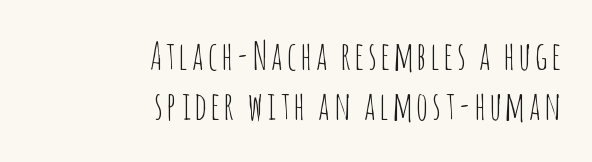
Do the letters lean? They stand straight. The text was rendered using a sans face with plain stroke endings. The passage shown is typed in a proportional face where columns would drift. The strokes carry an ordinary text weight at most. The paragraph shown leans on its right margin.
